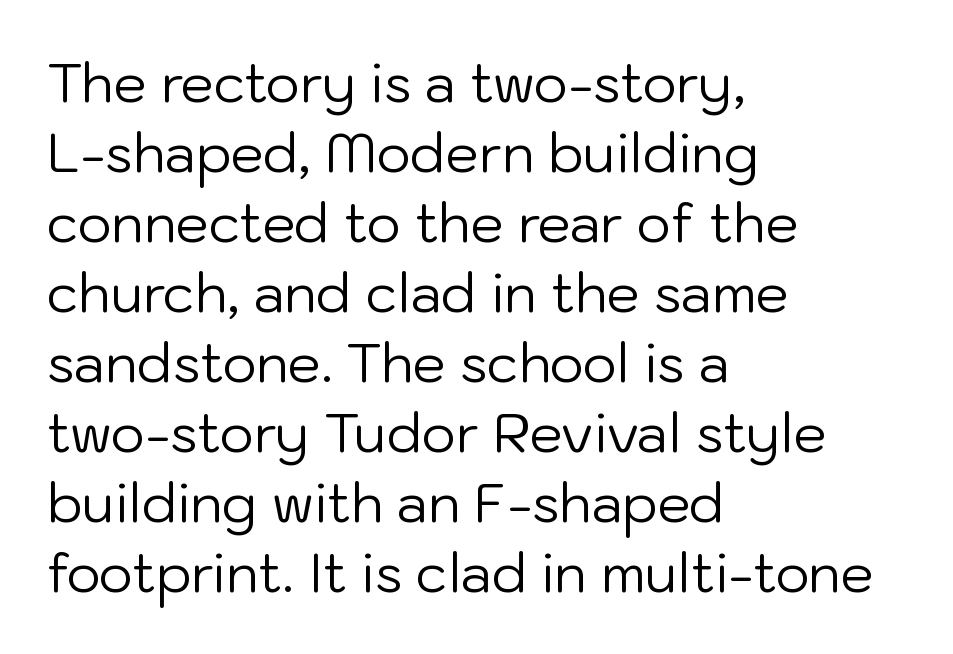
Q: Is the text bold? A: No.
Q: Is the text italic (slanted)? A: No, it is upright.
Q: Is the typeface a serif or a sans-serif typeface? A: Sans-serif.
Q: Is the text underlined? A: No.
Q: How is the paragraph aligned? A: Left-aligned.
Q: Is the spacing between letters normal or unusually wide? A: Normal.
Q: Is the spacing between lines tight, normal or loose? A: Normal.
Q: Width (condensed, normal, or wide)? A: Normal.
Q: Stroke contrast? A: Low.
Q: x-height? A: Medium.
Q: Monospaced? A: No.
